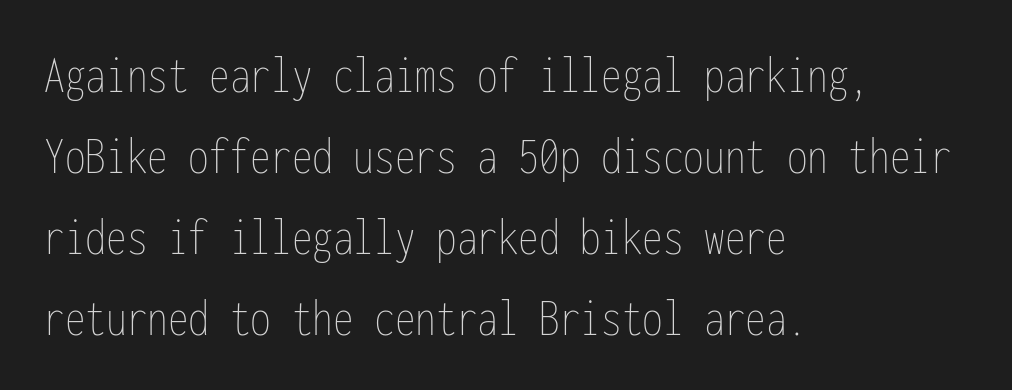
{"italic": "no", "bold": "no", "weight": "thin", "width": "condensed", "stroke_contrast": "low", "x_height": "medium", "monospaced": "yes", "underline": "no", "align": "left", "line_spacing": "normal", "line_spacing_ratio": 1.47, "letter_spacing": "normal", "letter_spacing_em": 0.0, "glyph_px": 55}
